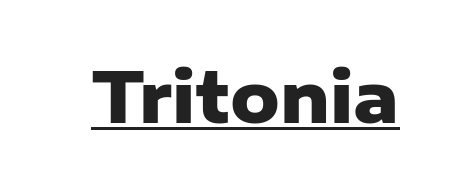
The image shows 70 px heavy sans-serif type, upright; set normal letter spacing, underlined; low stroke contrast and a medium x-height.
